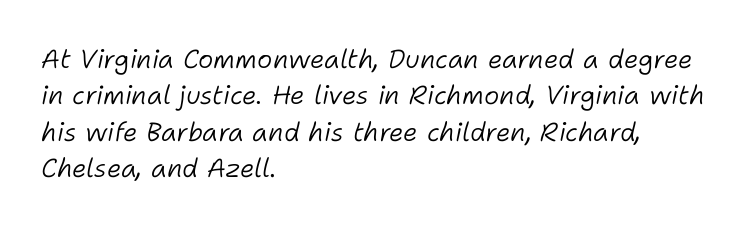
Q: Is the text bold? A: No.
Q: Is the text italic (slanted)? A: Yes, it leans right by about 11 degrees.
Q: Is the text underlined? A: No.
Q: How is the paragraph aligned? A: Left-aligned.
Q: Is the spacing between letters normal or unusually wide? A: Normal.
Q: Is the spacing between lines tight, normal or loose? A: Normal.
